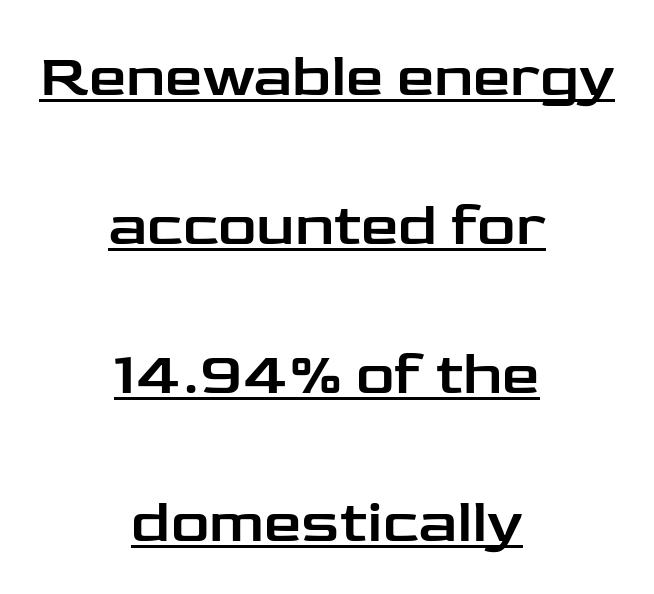
These lines stack symmetrically, like a column narrowing and widening about its center. Italic? Not at all — the glyphs are vertical. Emphasis is given by a line drawn under the lettering. Varying glyph widths throughout — classic text-font behaviour. Type style note: lacks serifs. Quick note: interline space is abundant.
